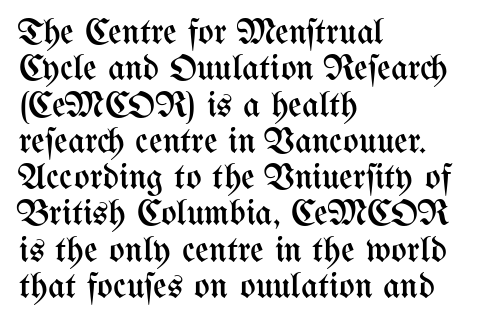
{"italic": "no", "bold": "no", "weight": "regular", "width": "condensed", "stroke_contrast": "medium", "x_height": "medium", "monospaced": "no", "underline": "no", "align": "left", "line_spacing": "tight", "line_spacing_ratio": 0.98, "letter_spacing": "normal", "letter_spacing_em": 0.0, "glyph_px": 37}
